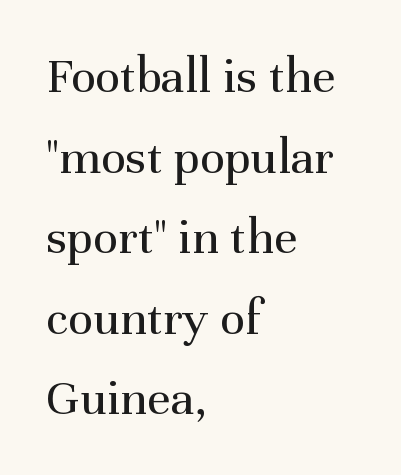
Spacing verdict: proportional, widths tailored to each character. Designer's note — italics off, roman on. The typeface chosen for these lines features serifs. Letters have the restrained weight of plain body copy at most.
